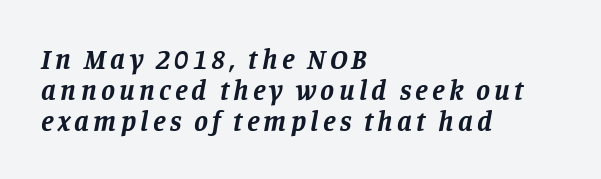
Q: Is the text bold? A: Yes.
Q: Is the text italic (slanted)? A: Yes, it leans right by about 11 degrees.
Q: Is the typeface a serif or a sans-serif typeface? A: Serif.
Q: Is the text underlined? A: No.
Q: How is the paragraph aligned? A: Left-aligned.
Q: Is the spacing between lines tight, normal or loose? A: Tight.
Q: Width (condensed, normal, or wide)? A: Normal.
Q: Stroke contrast? A: Low.
Q: x-height? A: Large.
Q: Monospaced? A: No.
